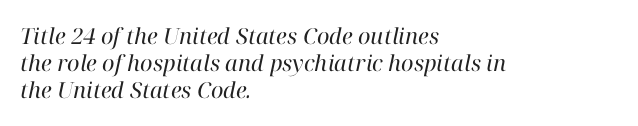
Q: Is the text bold? A: No.
Q: Is the text italic (slanted)? A: Yes, it leans right by about 12 degrees.
Q: Is the text underlined? A: No.
Q: How is the paragraph aligned? A: Left-aligned.
Q: Is the spacing between letters normal or unusually wide? A: Normal.
